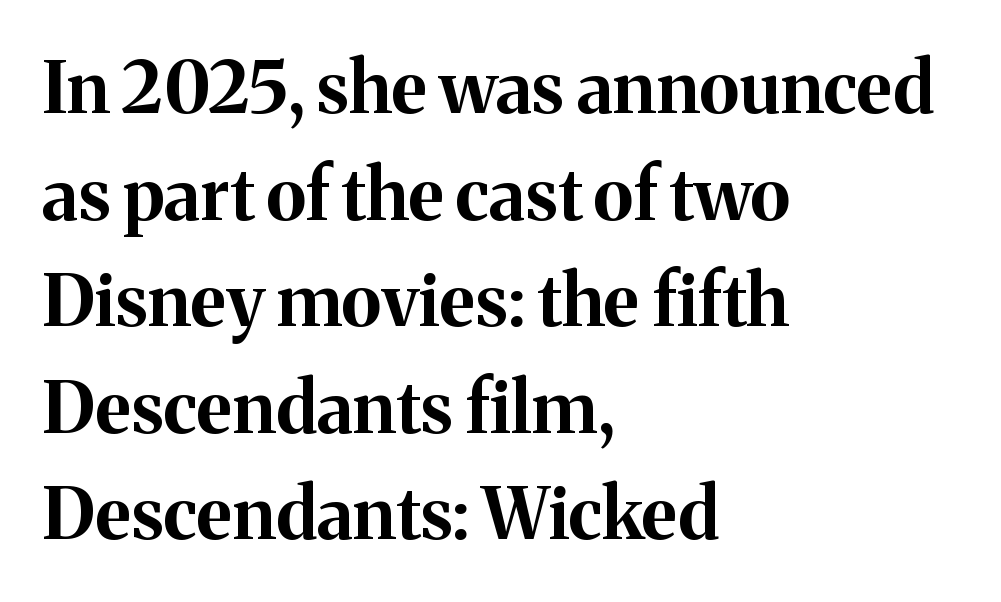
Q: Is the text bold? A: Yes.
Q: Is the text italic (slanted)? A: No, it is upright.
Q: Is the typeface a serif or a sans-serif typeface? A: Serif.
Q: Is the text underlined? A: No.
Q: How is the paragraph aligned? A: Left-aligned.
Q: Is the spacing between letters normal or unusually wide? A: Normal.
Q: Is the spacing between lines tight, normal or loose? A: Normal.
Q: Width (condensed, normal, or wide)? A: Normal.
Q: Stroke contrast? A: Medium.
Q: x-height? A: Medium.
Q: Monospaced? A: No.
